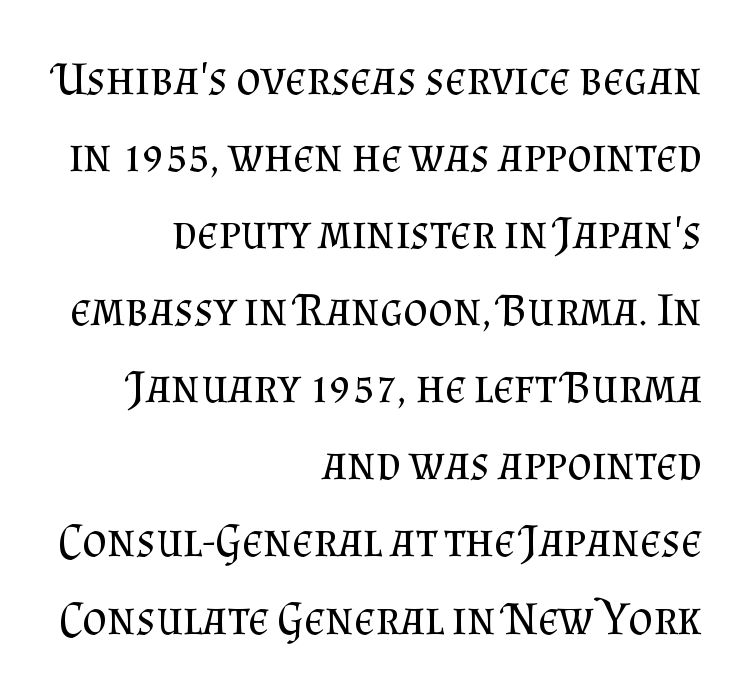
Q: Is the text bold? A: No.
Q: Is the text italic (slanted)? A: No, it is upright.
Q: Is the typeface a serif or a sans-serif typeface? A: Serif.
Q: Is the text underlined? A: No.
Q: How is the paragraph aligned? A: Right-aligned.
Q: Is the spacing between letters normal or unusually wide? A: Normal.
Q: Is the spacing between lines tight, normal or loose? A: Normal.
Q: Width (condensed, normal, or wide)? A: Normal.
Q: Stroke contrast? A: Medium.
Q: x-height? A: Small.
Q: Monospaced? A: No.
